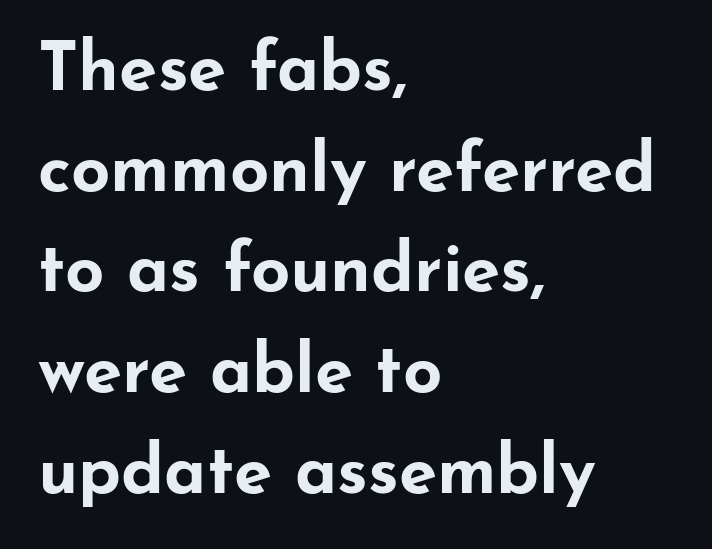
{"serif": "no", "italic": "no", "bold": "yes", "weight": "bold", "width": "wide", "stroke_contrast": "low", "x_height": "small", "monospaced": "no", "underline": "no", "align": "left", "line_spacing": "normal", "line_spacing_ratio": 1.46, "letter_spacing": "normal", "letter_spacing_em": 0.0, "glyph_px": 69}
